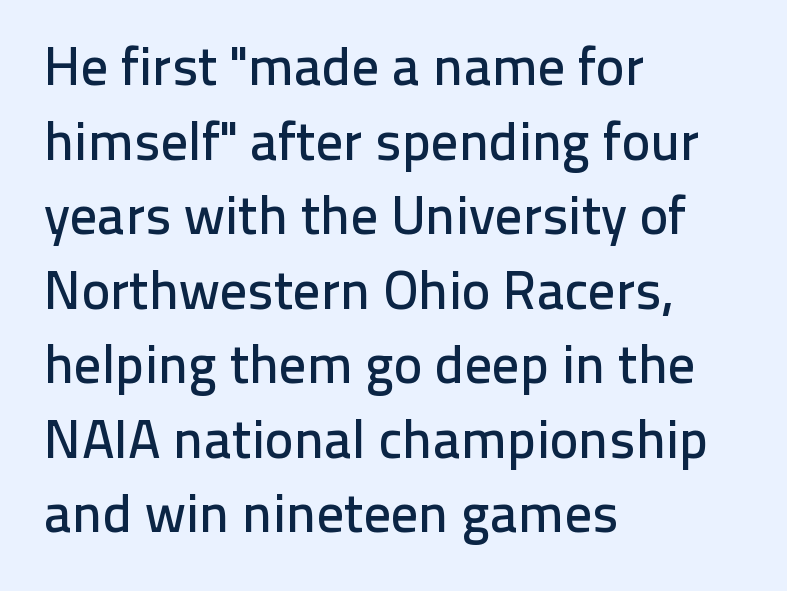
{"serif": "no", "italic": "no", "width": "normal", "stroke_contrast": "low", "x_height": "medium", "monospaced": "no", "underline": "no", "align": "left", "line_spacing": "normal", "line_spacing_ratio": 1.38, "letter_spacing": "normal", "letter_spacing_em": 0.0, "glyph_px": 54}
